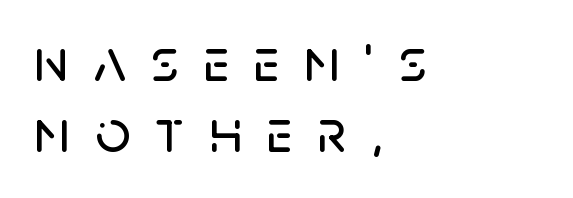
The image shows 61 px sans-serif type, upright; set left-aligned, line spacing 1.17x, unusually wide letter spacing (+0.41 em), not underlined; low stroke contrast and a large x-height.
